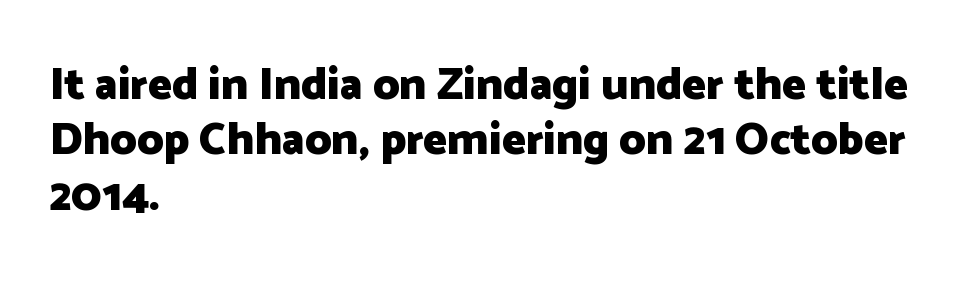
Q: Is the text bold? A: Yes.
Q: Is the text italic (slanted)? A: No, it is upright.
Q: Is the typeface a serif or a sans-serif typeface? A: Sans-serif.
Q: Is the text underlined? A: No.
Q: How is the paragraph aligned? A: Left-aligned.
Q: Is the spacing between letters normal or unusually wide? A: Normal.
Q: Width (condensed, normal, or wide)? A: Normal.
Q: Stroke contrast? A: Low.
Q: x-height? A: Medium.
Q: Monospaced? A: No.
